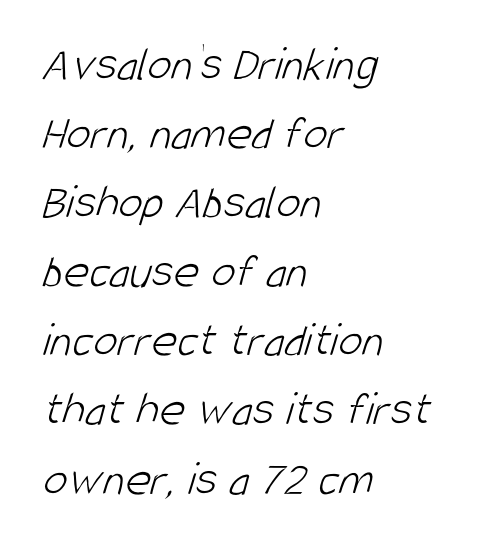
Q: Is the text bold? A: No.
Q: Is the typeface a serif or a sans-serif typeface? A: Sans-serif.
Q: Is the text underlined? A: No.
Q: How is the paragraph aligned? A: Left-aligned.
Q: Is the spacing between letters normal or unusually wide? A: Normal.
Q: Is the spacing between lines tight, normal or loose? A: Normal.
Q: Width (condensed, normal, or wide)? A: Condensed.
Q: Stroke contrast? A: Low.
Q: x-height? A: Large.
Q: Monospaced? A: No.
